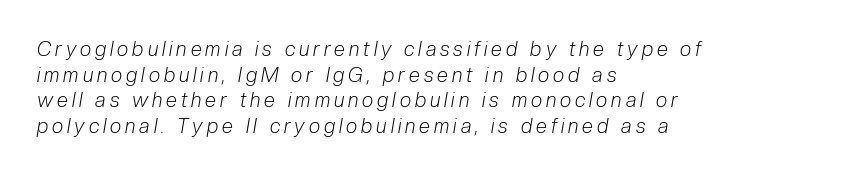
{"italic": "yes", "lean": "right", "slant_degrees": 10, "bold": "no", "underline": "no", "align": "left", "line_spacing": "normal", "line_spacing_ratio": 1.28, "letter_spacing": "wide", "letter_spacing_em": 0.2, "glyph_px": 20}
